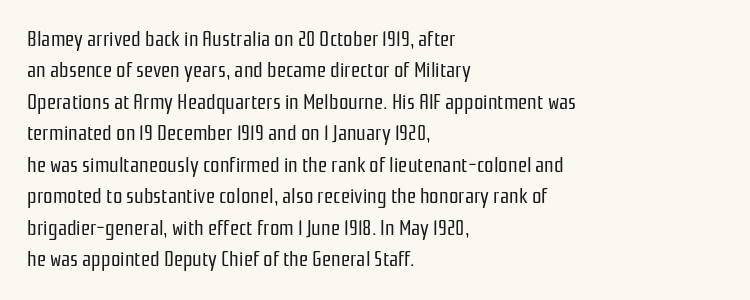
{"italic": "no", "bold": "no", "underline": "no", "align": "left", "line_spacing": "normal", "line_spacing_ratio": 1.5, "letter_spacing": "normal", "letter_spacing_em": 0.0, "glyph_px": 21}
